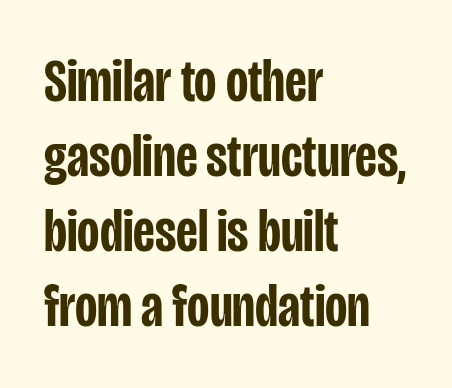
The image shows 61 px semibold, condensed sans-serif type, upright; set left-aligned, line spacing 1.23x, normal letter spacing, not underlined; low stroke contrast and a large x-height.
